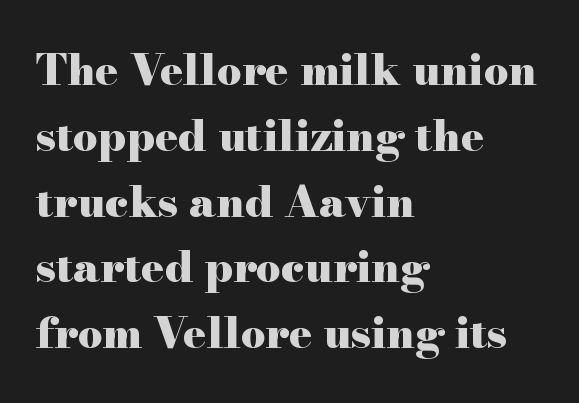
The image shows 43 px heavy, wide serif type, upright; set left-aligned, normal line spacing (1.53x), normal letter spacing, not underlined; high stroke contrast and a small x-height.
